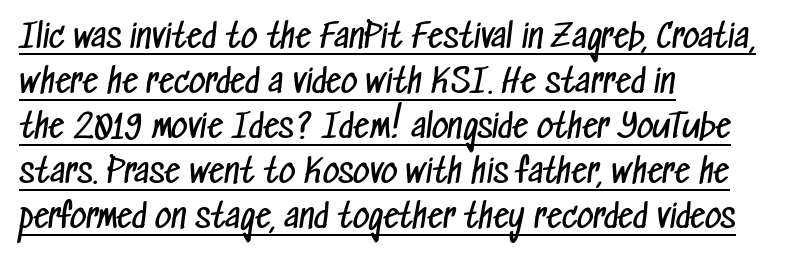
{"serif": "no", "bold": "no", "weight": "regular", "width": "condensed", "stroke_contrast": "low", "x_height": "medium", "monospaced": "no", "underline": "yes", "align": "left", "line_spacing": "normal", "line_spacing_ratio": 1.41, "letter_spacing": "normal", "letter_spacing_em": 0.0, "glyph_px": 32}
